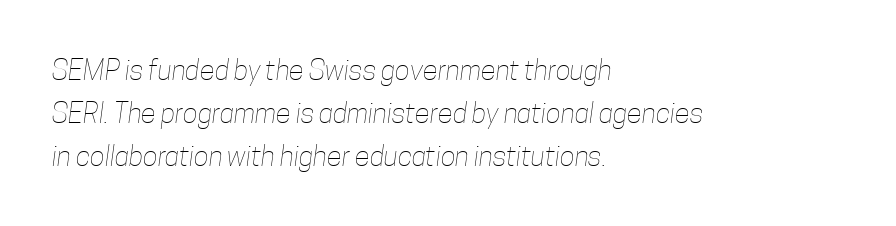
The image shows 28 px thin, condensed type; set left-aligned, normal line spacing (1.54x), normal letter spacing, not underlined; low stroke contrast and a medium x-height.
